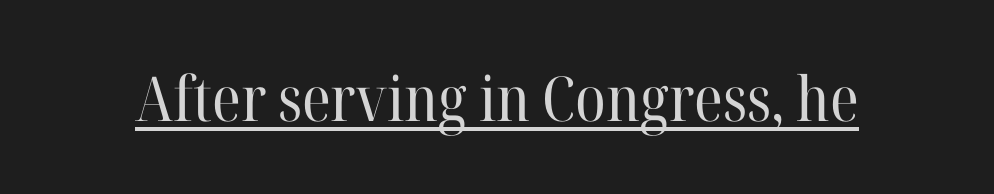
The image shows 62 px regular-weight serif type, upright; set normal letter spacing, underlined; high stroke contrast and a medium x-height.
